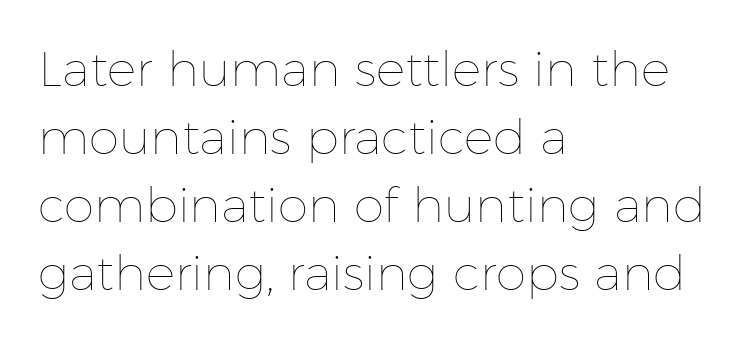
Q: Is the text bold? A: No.
Q: Is the text italic (slanted)? A: No, it is upright.
Q: Is the text underlined? A: No.
Q: How is the paragraph aligned? A: Left-aligned.
Q: Is the spacing between letters normal or unusually wide? A: Normal.
Q: Is the spacing between lines tight, normal or loose? A: Normal.
Q: Width (condensed, normal, or wide)? A: Normal.
Q: Stroke contrast? A: Low.
Q: x-height? A: Medium.
Q: Monospaced? A: No.
